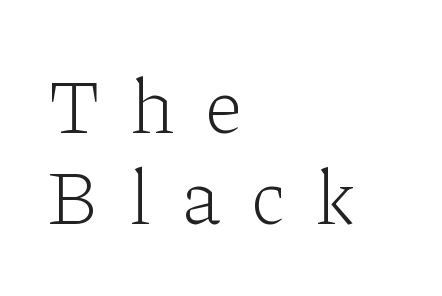
Q: Is the text bold? A: No.
Q: Is the text italic (slanted)? A: No, it is upright.
Q: Is the typeface a serif or a sans-serif typeface? A: Serif.
Q: Is the text underlined? A: No.
Q: How is the paragraph aligned? A: Left-aligned.
Q: Is the spacing between letters normal or unusually wide? A: Unusually wide.
Q: Width (condensed, normal, or wide)? A: Normal.
Q: Stroke contrast? A: Low.
Q: x-height? A: Medium.
Q: Monospaced? A: No.
